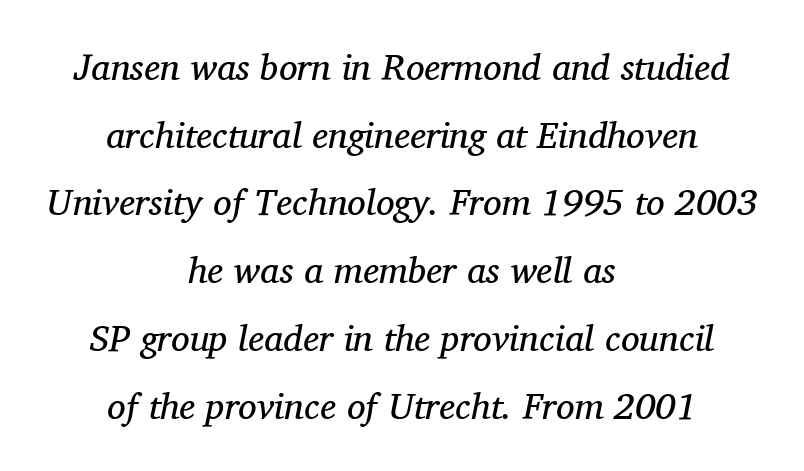
Q: Is the text bold? A: No.
Q: Is the text italic (slanted)? A: Yes, it leans right by about 11 degrees.
Q: Is the typeface a serif or a sans-serif typeface? A: Serif.
Q: Is the text underlined? A: No.
Q: How is the paragraph aligned? A: Centered.
Q: Is the spacing between letters normal or unusually wide? A: Normal.
Q: Width (condensed, normal, or wide)? A: Normal.
Q: Stroke contrast? A: Medium.
Q: x-height? A: Medium.
Q: Monospaced? A: No.
